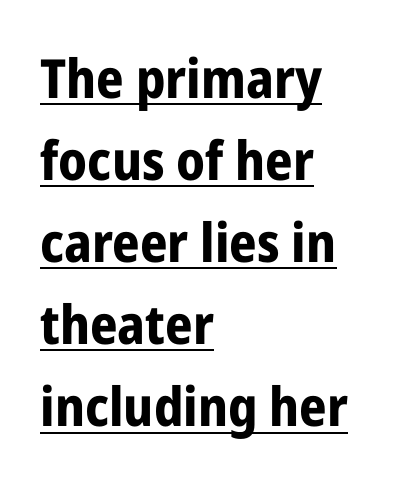
Are there feet on the stems? There aren't — it's a sans. The rendering keeps characters at their native spacing. Students, observe: this is what conventionally led text looks like. Caption: multi-line text, flush left, ragged right.
